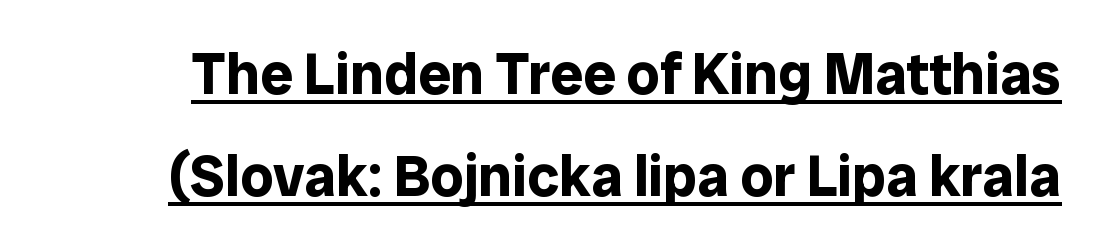
Q: Is the text bold? A: Yes.
Q: Is the text italic (slanted)? A: No, it is upright.
Q: Is the typeface a serif or a sans-serif typeface? A: Sans-serif.
Q: Is the text underlined? A: Yes.
Q: Is the spacing between letters normal or unusually wide? A: Normal.
Q: Width (condensed, normal, or wide)? A: Normal.
Q: Stroke contrast? A: Low.
Q: x-height? A: Medium.
Q: Monospaced? A: No.
